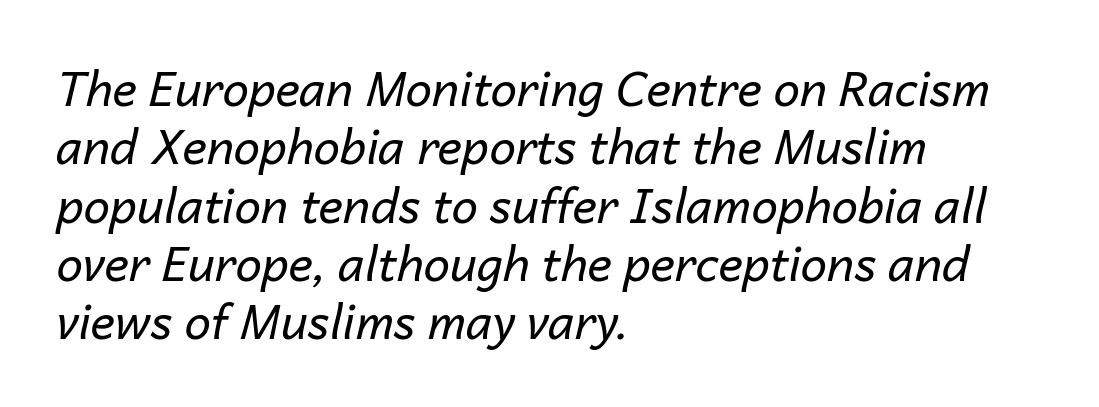
The image shows 47 px regular-weight type, italic (leaning right); set left-aligned, line spacing 1.24x, normal letter spacing, not underlined; low stroke contrast and a medium x-height.
